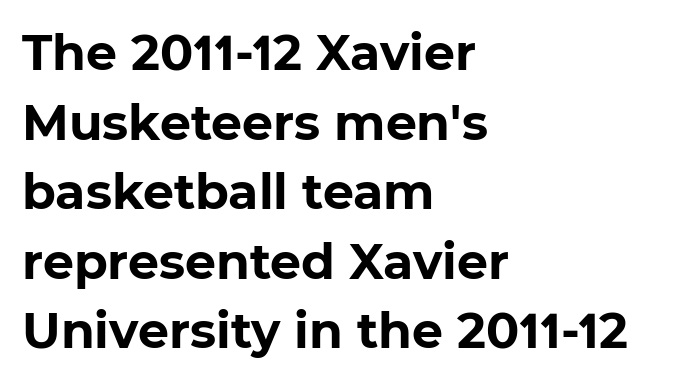
Q: Is the text bold? A: Yes.
Q: Is the typeface a serif or a sans-serif typeface? A: Sans-serif.
Q: Is the text underlined? A: No.
Q: How is the paragraph aligned? A: Left-aligned.
Q: Is the spacing between letters normal or unusually wide? A: Normal.
Q: Is the spacing between lines tight, normal or loose? A: Normal.
Q: Width (condensed, normal, or wide)? A: Normal.
Q: Stroke contrast? A: Low.
Q: x-height? A: Medium.
Q: Monospaced? A: No.
